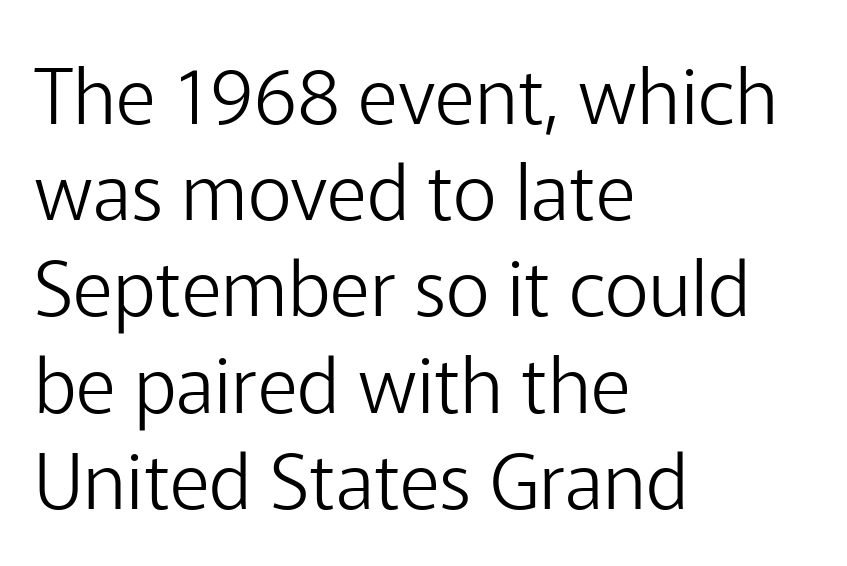
Classification — sans serif. On a weight scale, this lands at 450 or below. Tall strokes in this sample are plumb rather than angled. The typesetter chose a ragged-right arrangement here. Inter-character spacing is left at the font's built-in metrics. Do the characters align in a grid? No, the font is proportional.
